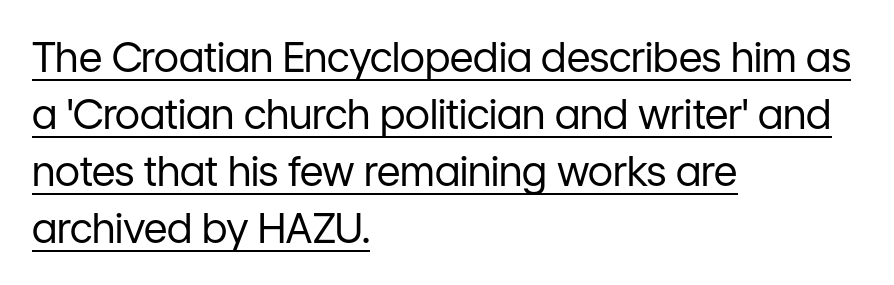
{"serif": "no", "italic": "no", "bold": "no", "weight": "regular", "width": "normal", "stroke_contrast": "low", "x_height": "medium", "monospaced": "no", "underline": "yes", "align": "left", "line_spacing": "normal", "line_spacing_ratio": 1.39, "letter_spacing": "normal", "letter_spacing_em": 0.0, "glyph_px": 41}
